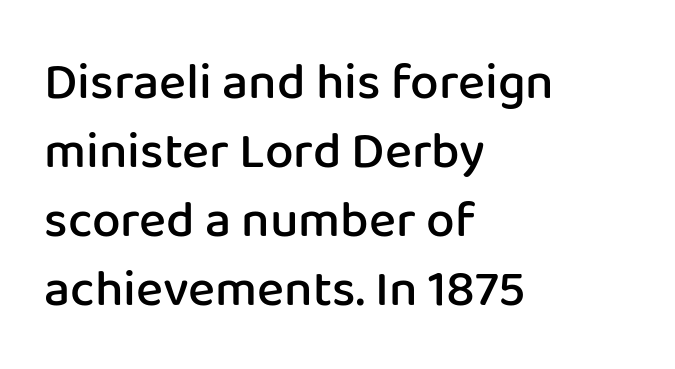
Q: Is the text bold? A: Semi-bold.
Q: Is the text italic (slanted)? A: No, it is upright.
Q: Is the typeface a serif or a sans-serif typeface? A: Sans-serif.
Q: Is the text underlined? A: No.
Q: How is the paragraph aligned? A: Left-aligned.
Q: Is the spacing between letters normal or unusually wide? A: Normal.
Q: Is the spacing between lines tight, normal or loose? A: Normal.
Q: Width (condensed, normal, or wide)? A: Normal.
Q: Stroke contrast? A: Low.
Q: x-height? A: Medium.
Q: Monospaced? A: No.
